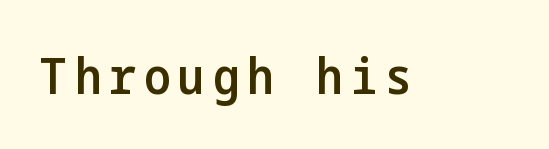
{"serif": "no", "italic": "no", "bold": "semi", "weight": "semibold", "width": "condensed", "stroke_contrast": "low", "x_height": "medium", "underline": "no", "glyph_px": 50}
